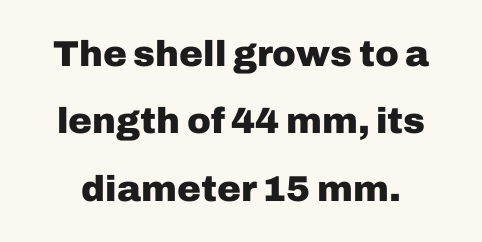
{"serif": "no", "italic": "no", "bold": "yes", "weight": "heavy", "width": "normal", "stroke_contrast": "low", "x_height": "medium", "monospaced": "no", "underline": "no", "line_spacing_ratio": 1.87, "letter_spacing": "normal", "letter_spacing_em": 0.0, "glyph_px": 36}
